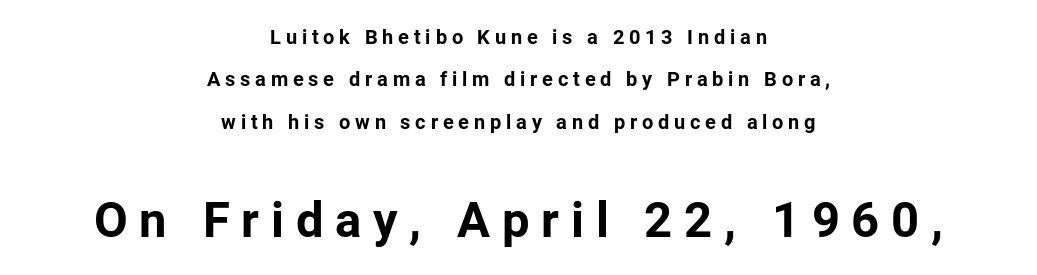
The image shows 49 px bold sans-serif type, upright; set centered, loose line spacing (2.12x), unusually wide letter spacing (+0.24 em), not underlined; the second (bottom) block is 2.45x larger; low stroke contrast and a medium x-height.
